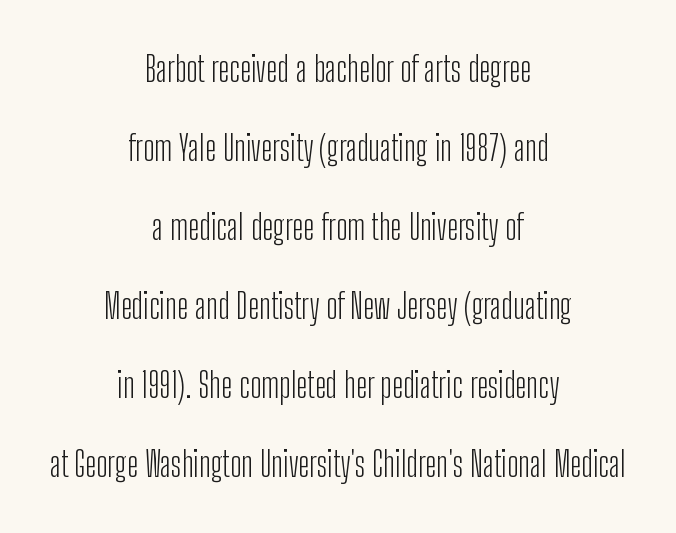
Q: Is the text bold? A: No.
Q: Is the text italic (slanted)? A: No, it is upright.
Q: Is the typeface a serif or a sans-serif typeface? A: Sans-serif.
Q: Is the text underlined? A: No.
Q: How is the paragraph aligned? A: Centered.
Q: Is the spacing between letters normal or unusually wide? A: Normal.
Q: Is the spacing between lines tight, normal or loose? A: Loose.
Q: Width (condensed, normal, or wide)? A: Condensed.
Q: Stroke contrast? A: Low.
Q: x-height? A: Medium.
Q: Monospaced? A: No.
